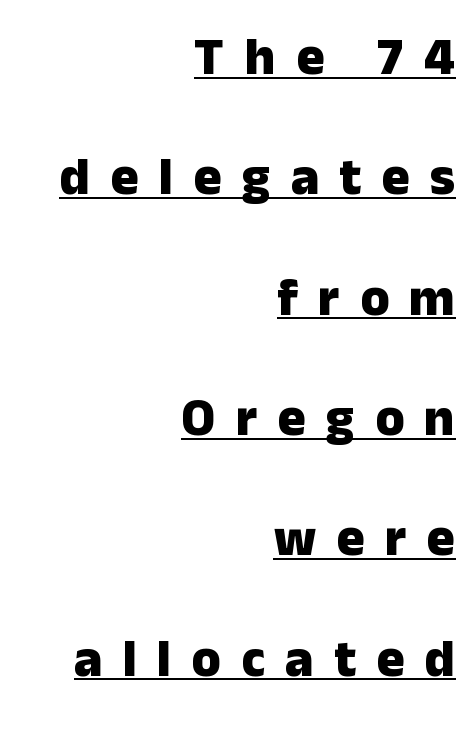
Q: Is the text bold? A: Yes.
Q: Is the text italic (slanted)? A: No, it is upright.
Q: Is the typeface a serif or a sans-serif typeface? A: Sans-serif.
Q: Is the text underlined? A: Yes.
Q: How is the paragraph aligned? A: Right-aligned.
Q: Is the spacing between letters normal or unusually wide? A: Unusually wide.
Q: Is the spacing between lines tight, normal or loose? A: Loose.
Q: Width (condensed, normal, or wide)? A: Normal.
Q: Stroke contrast? A: Low.
Q: x-height? A: Medium.
Q: Monospaced? A: No.
